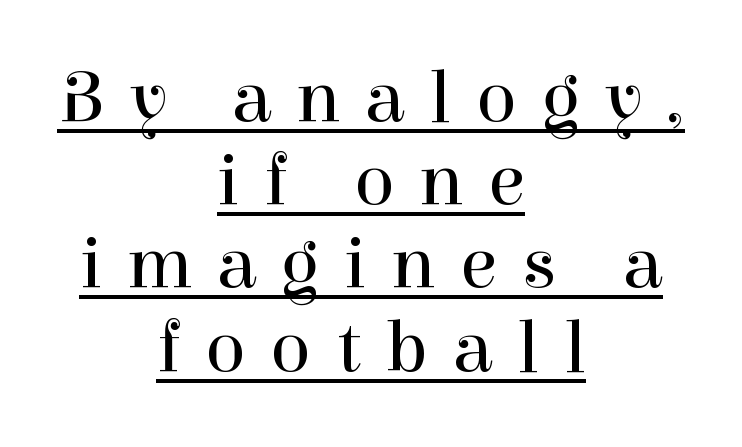
The rendering positions every line midway between the sides. The type family on display is of the serif kind. The strokes carry an ordinary text weight at most. Ascenders rise straight up at ninety degrees. You could not count columns in this text — the font is proportionally spaced. Looks like someone drew a line under every word here.
